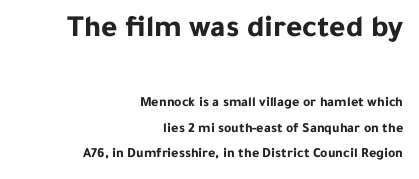
The image shows 31 px bold sans-serif type, upright; set right-aligned, line spacing 1.82x, normal letter spacing, not underlined; the first (top) block is 2.21x larger; low stroke contrast and a medium x-height.
